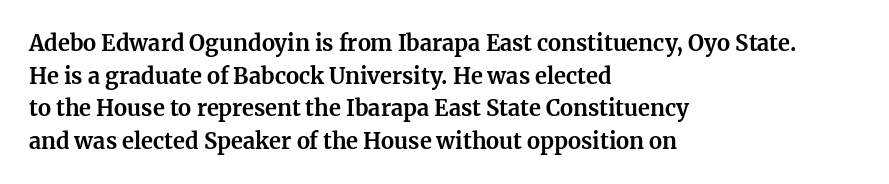
{"italic": "no", "bold": "yes", "underline": "no", "align": "left", "line_spacing": "normal", "line_spacing_ratio": 1.48, "letter_spacing": "normal", "letter_spacing_em": 0.0, "glyph_px": 22}
